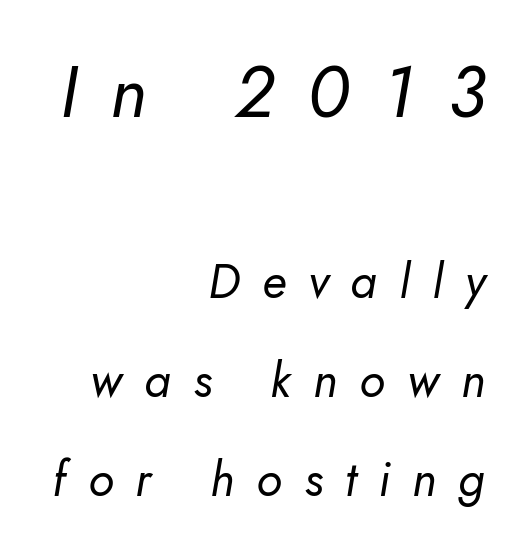
{"serif": "no", "bold": "no", "weight": "regular", "width": "normal", "stroke_contrast": "low", "x_height": "small", "monospaced": "no", "underline": "no", "align": "right", "line_spacing": "loose", "line_spacing_ratio": 2.07, "letter_spacing": "wide", "letter_spacing_em": 0.46, "larger_block": "first", "size_ratio": 1.5, "glyph_px": 72}
